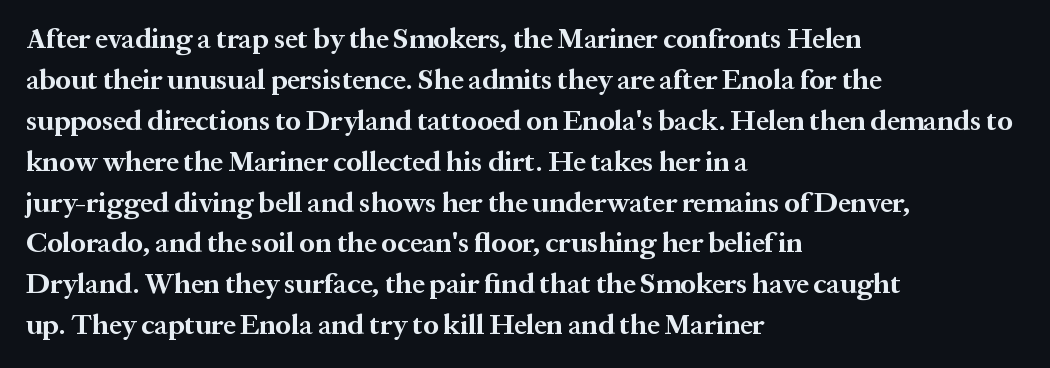
Q: Is the text bold? A: Yes.
Q: Is the text italic (slanted)? A: No, it is upright.
Q: Is the typeface a serif or a sans-serif typeface? A: Serif.
Q: Is the text underlined? A: No.
Q: How is the paragraph aligned? A: Left-aligned.
Q: Is the spacing between letters normal or unusually wide? A: Normal.
Q: Is the spacing between lines tight, normal or loose? A: Normal.
Q: Width (condensed, normal, or wide)? A: Normal.
Q: Stroke contrast? A: Medium.
Q: x-height? A: Medium.
Q: Monospaced? A: No.
